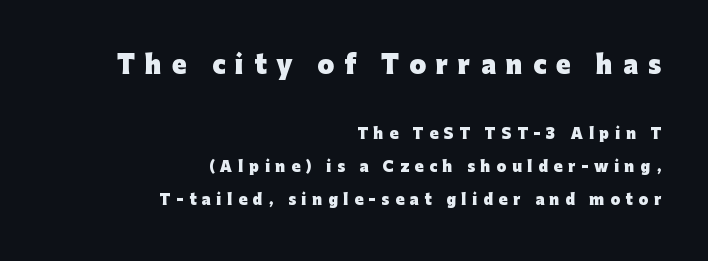
The image shows 24 px bold type, upright; set right-aligned, loose line spacing (2.36x), unusually wide letter spacing (+0.42 em), not underlined; the first (top) block is 1.71x larger.
